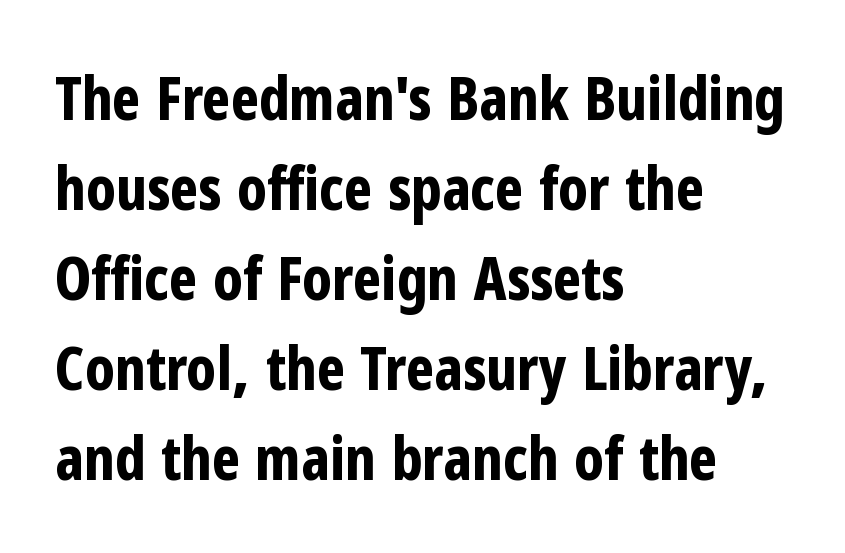
The image shows 60 px bold, condensed sans-serif type, upright; set left-aligned, normal line spacing (1.5x), normal letter spacing, not underlined; low stroke contrast and a medium x-height.
